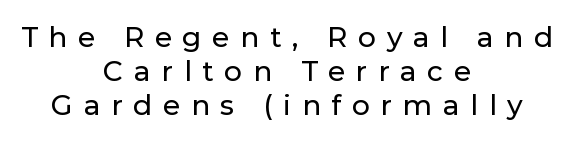
Q: Is the text italic (slanted)? A: No, it is upright.
Q: Is the typeface a serif or a sans-serif typeface? A: Sans-serif.
Q: Is the text underlined? A: No.
Q: How is the paragraph aligned? A: Centered.
Q: Is the spacing between letters normal or unusually wide? A: Unusually wide.
Q: Width (condensed, normal, or wide)? A: Normal.
Q: Stroke contrast? A: Low.
Q: x-height? A: Medium.
Q: Monospaced? A: No.
